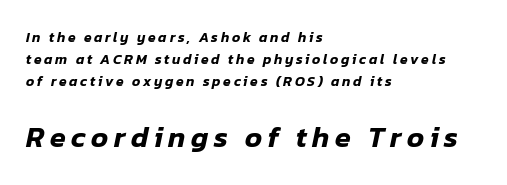
Do the characters align in a grid? No, the font is proportional. Vertical spacing — default. The words here are not underlined. Casual observation: everything's shoved over to the left. The composition opens small and finishes big.
